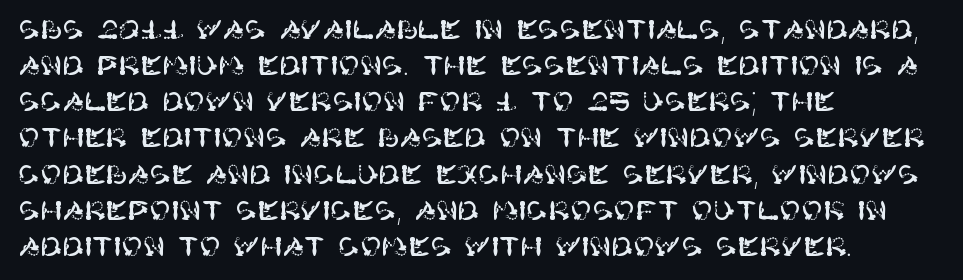
Q: Is the text italic (slanted)? A: No, it is upright.
Q: Is the text underlined? A: No.
Q: How is the paragraph aligned? A: Left-aligned.
Q: Is the spacing between letters normal or unusually wide? A: Normal.
Q: Is the spacing between lines tight, normal or loose? A: Normal.
